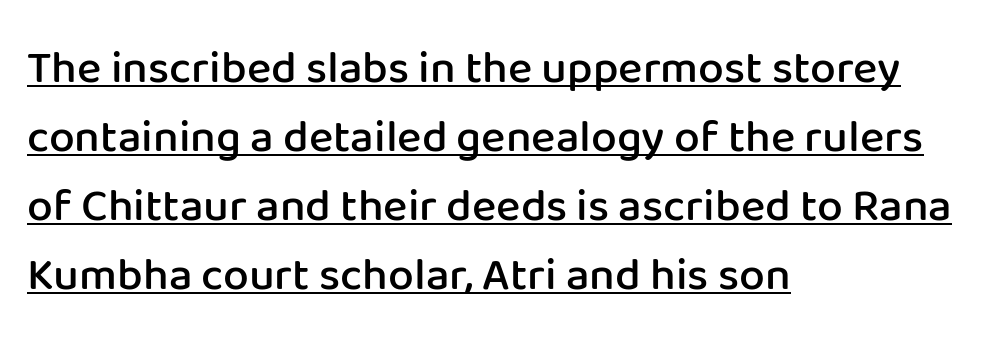
{"serif": "no", "italic": "no", "bold": "semi", "weight": "semibold", "width": "normal", "stroke_contrast": "low", "x_height": "medium", "monospaced": "no", "underline": "yes", "align": "left", "line_spacing": "normal", "line_spacing_ratio": 1.5, "letter_spacing": "normal", "letter_spacing_em": 0.0, "glyph_px": 46}
